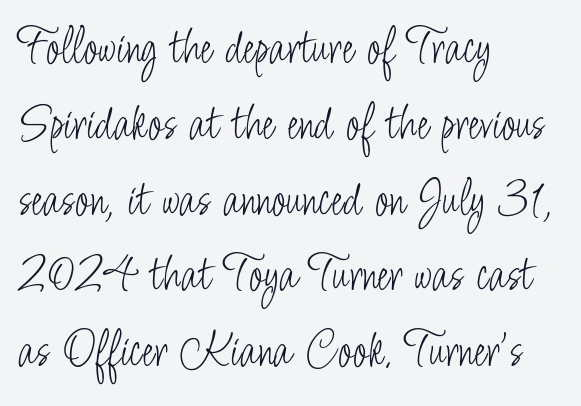
{"serif": "no", "bold": "no", "weight": "light", "width": "condensed", "stroke_contrast": "low", "x_height": "small", "monospaced": "no", "underline": "no", "align": "left", "line_spacing": "normal", "line_spacing_ratio": 1.43, "letter_spacing": "normal", "letter_spacing_em": 0.0, "glyph_px": 53}
